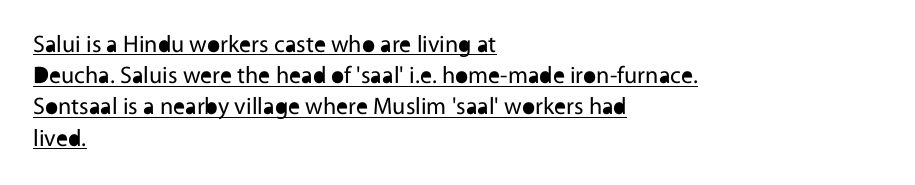
The image shows 24 px text type, upright; set left-aligned, normal line spacing (1.3x), normal letter spacing, underlined.
